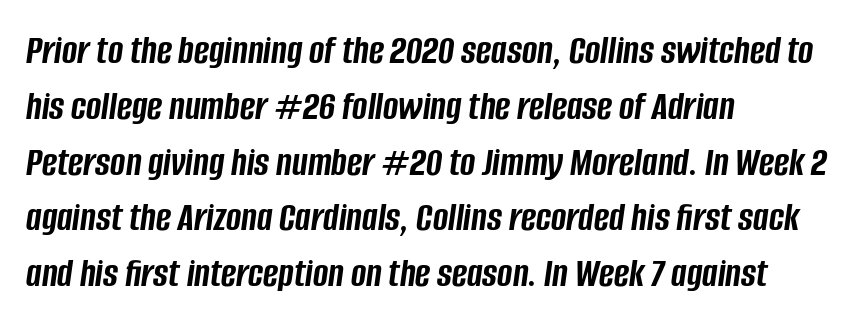
The image shows 41 px semibold, condensed type, italic (leaning right); set left-aligned, normal line spacing (1.36x), normal letter spacing, not underlined; low stroke contrast and a large x-height.
